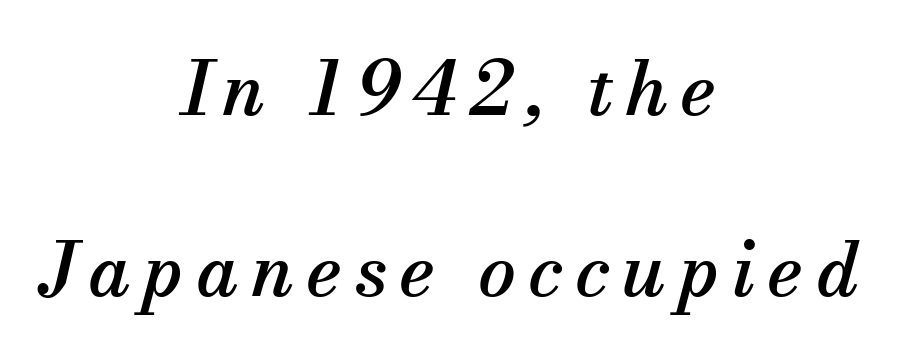
The image shows 75 px serif type, italic (leaning right); set centered, loose line spacing (2.42x), not underlined; medium stroke contrast and a small x-height.
